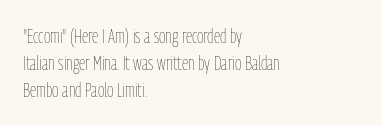
The image shows 20 px text type, upright; set left-aligned, normal line spacing (1.36x), normal letter spacing, not underlined.
